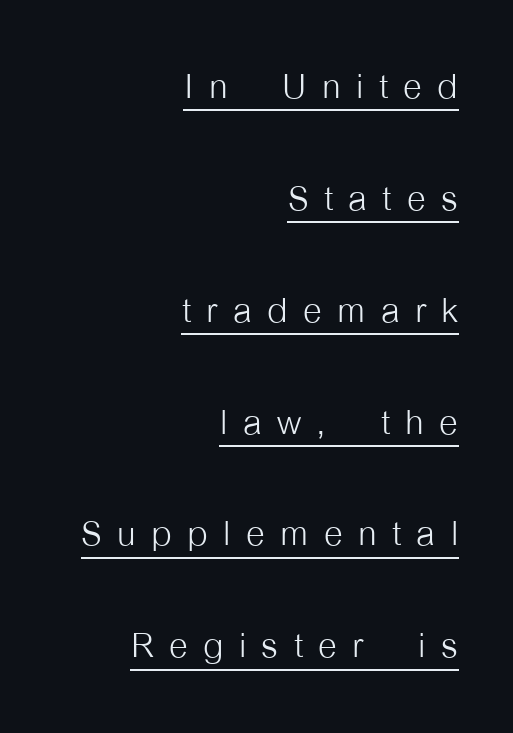
Q: Is the text bold? A: No.
Q: Is the text italic (slanted)? A: No, it is upright.
Q: Is the typeface a serif or a sans-serif typeface? A: Sans-serif.
Q: Is the text underlined? A: Yes.
Q: How is the paragraph aligned? A: Right-aligned.
Q: Is the spacing between letters normal or unusually wide? A: Unusually wide.
Q: Is the spacing between lines tight, normal or loose? A: Loose.
Q: Width (condensed, normal, or wide)? A: Condensed.
Q: Stroke contrast? A: Low.
Q: x-height? A: Medium.
Q: Monospaced? A: No.
